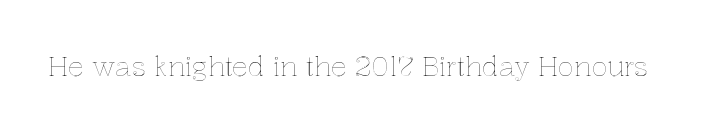
Q: Is the text italic (slanted)? A: No, it is upright.
Q: Is the text underlined? A: No.
Q: Is the spacing between letters normal or unusually wide? A: Normal.
